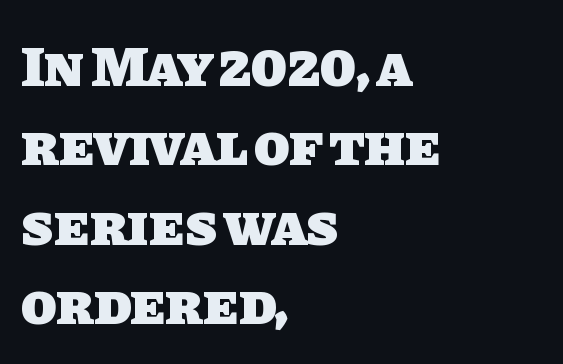
{"serif": "no", "bold": "yes", "weight": "heavy", "width": "normal", "stroke_contrast": "low", "x_height": "large", "monospaced": "no", "underline": "no", "align": "left", "line_spacing": "normal", "line_spacing_ratio": 1.37, "letter_spacing": "normal", "letter_spacing_em": 0.0, "glyph_px": 58}
